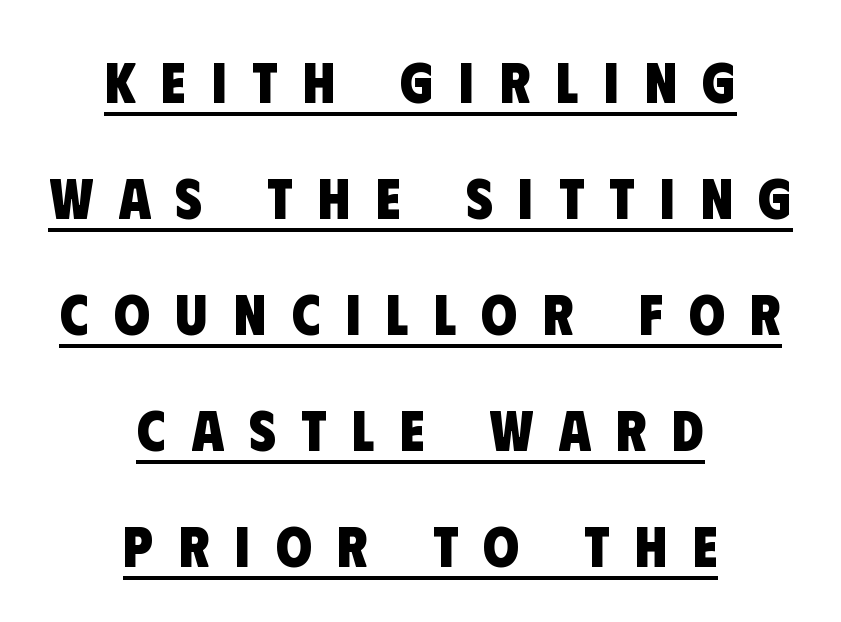
The image shows 58 px heavy, condensed sans-serif type; set centered, loose line spacing (2.0x), unusually wide letter spacing (+0.44 em), underlined; low stroke contrast and a large x-height.
